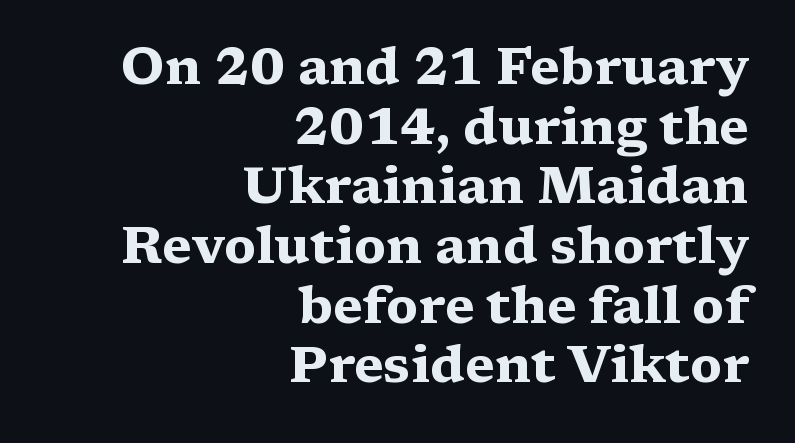
{"serif": "yes", "italic": "no", "bold": "yes", "weight": "heavy", "width": "wide", "stroke_contrast": "medium", "x_height": "medium", "monospaced": "no", "underline": "no", "align": "right", "line_spacing_ratio": 1.17, "letter_spacing": "normal", "letter_spacing_em": 0.0, "glyph_px": 51}
